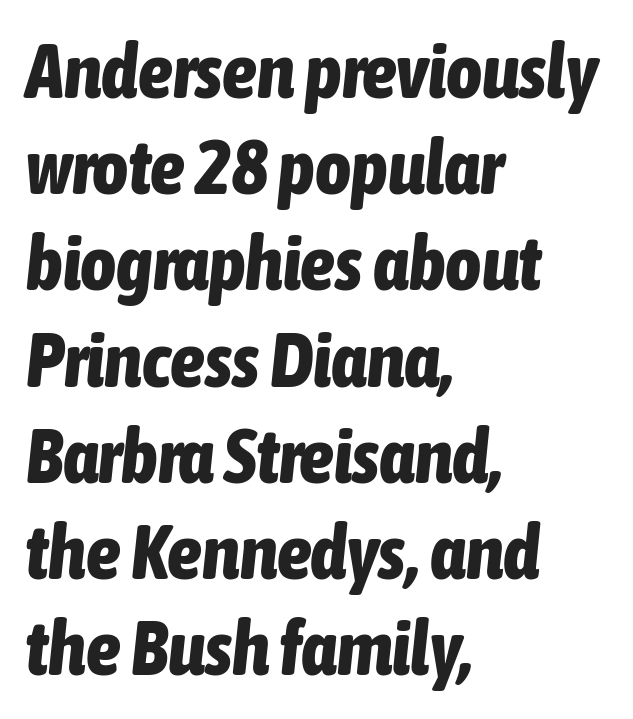
{"italic": "yes", "lean": "right", "slant_degrees": 6, "bold": "yes", "weight": "bold", "width": "condensed", "stroke_contrast": "low", "x_height": "medium", "monospaced": "no", "underline": "no", "align": "left", "line_spacing": "normal", "line_spacing_ratio": 1.25, "letter_spacing": "normal", "letter_spacing_em": 0.0, "glyph_px": 77}
